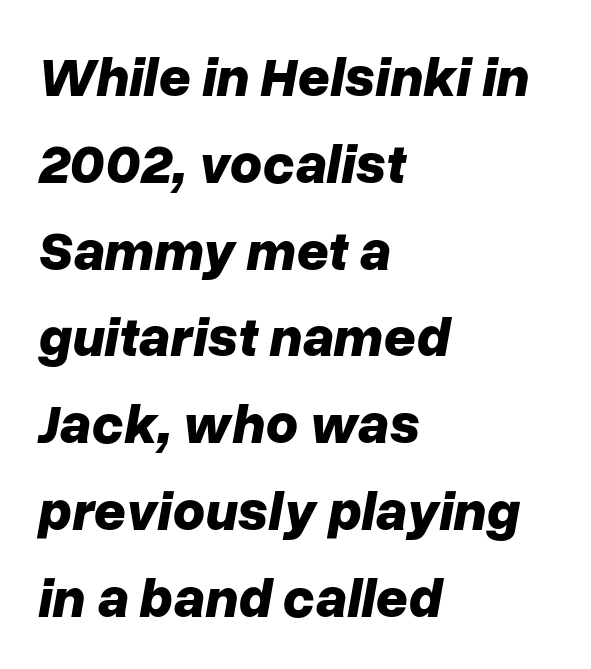
The image shows 56 px bold type, italic (leaning right); set left-aligned, normal line spacing (1.55x), normal letter spacing, not underlined; low stroke contrast and a medium x-height.
